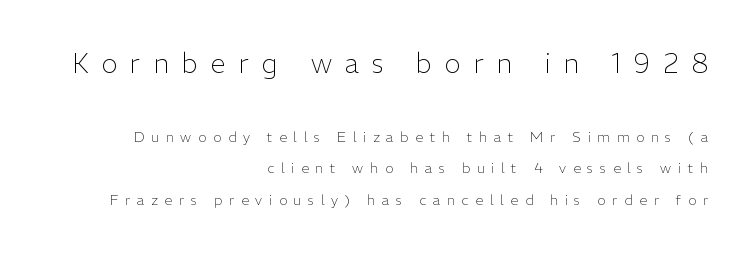
{"italic": "no", "bold": "no", "underline": "no", "align": "right", "line_spacing": "loose", "line_spacing_ratio": 2.24, "letter_spacing": "wide", "letter_spacing_em": 0.48, "larger_block": "first", "size_ratio": 1.93, "glyph_px": 27}
